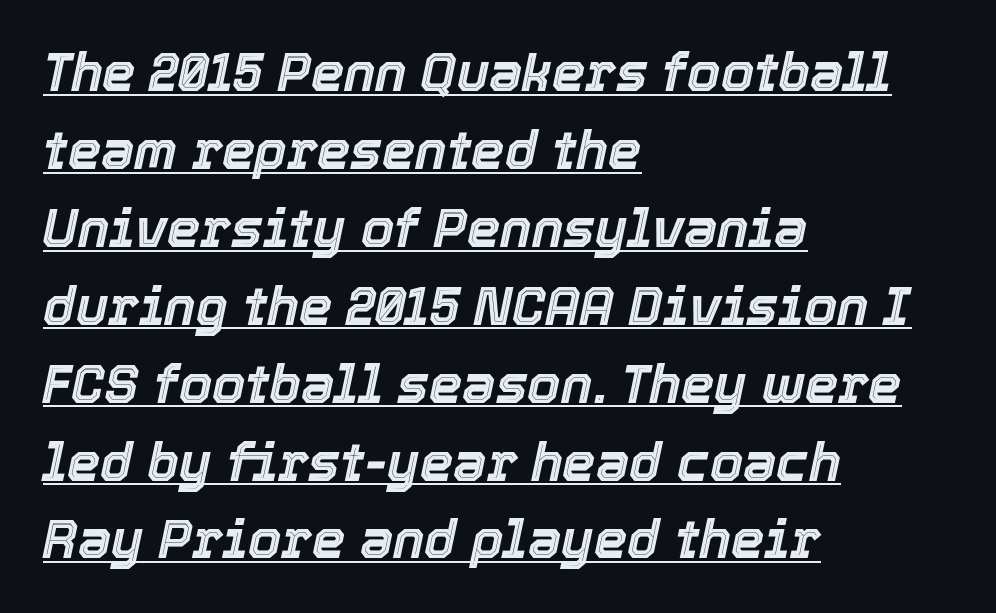
The rows are spaced the way most documents space them. The gaps between neighbouring characters are ordinary and unremarkable. A continuous stroke trails under the words, as in a hyperlink. When letters slant like this, we call the style italic. A typesetter would call this proportional, since set widths differ per character.
